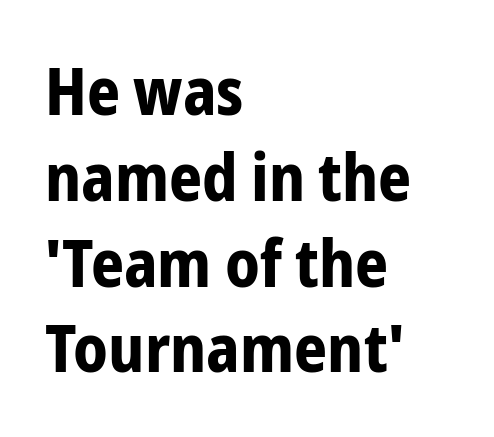
Q: Is the text bold? A: Yes.
Q: Is the text italic (slanted)? A: No, it is upright.
Q: Is the typeface a serif or a sans-serif typeface? A: Sans-serif.
Q: Is the text underlined? A: No.
Q: How is the paragraph aligned? A: Left-aligned.
Q: Is the spacing between letters normal or unusually wide? A: Normal.
Q: Is the spacing between lines tight, normal or loose? A: Normal.
Q: Width (condensed, normal, or wide)? A: Condensed.
Q: Stroke contrast? A: Low.
Q: x-height? A: Medium.
Q: Monospaced? A: No.
